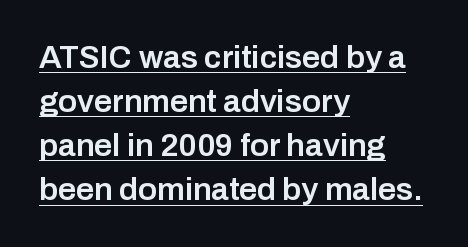
The image shows 32 px semibold sans-serif type, upright; set left-aligned, normal line spacing (1.38x), normal letter spacing, underlined; low stroke contrast and a medium x-height.
